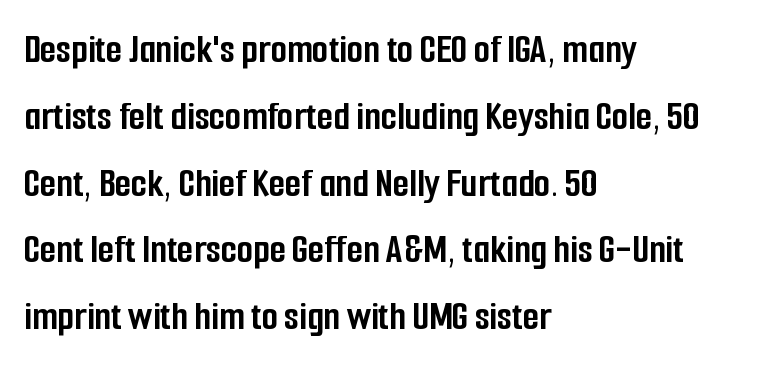
The letters sit at their default tracking, neither squeezed nor spread. Weight check: bold — yes, fully. The glyphs in this specimen are sans serif. The specimen reads as upright at a glance. Spacing verdict: proportional, widths tailored to each character. The block of text has a typical density, with ordinary space between rows.
